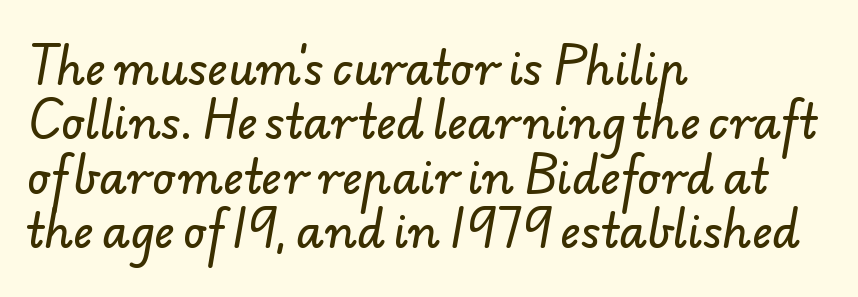
The image shows 45 px sans-serif type; set left-aligned, line spacing 1.21x, normal letter spacing, not underlined; low stroke contrast and a small x-height.
